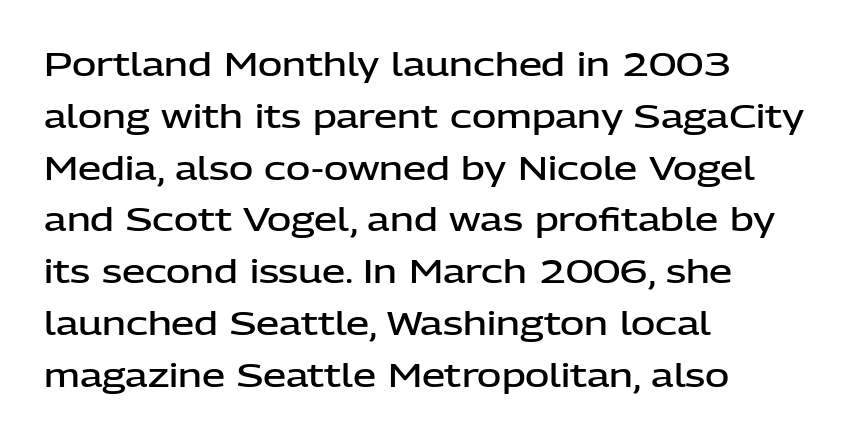
The image shows 33 px semibold sans-serif type, upright; set left-aligned, normal line spacing (1.57x), normal letter spacing, not underlined; low stroke contrast and a medium x-height.
